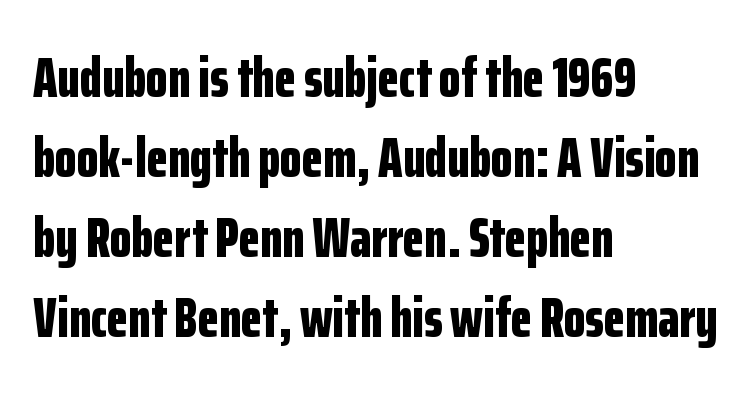
Q: Is the text bold? A: Yes.
Q: Is the text italic (slanted)? A: No, it is upright.
Q: Is the typeface a serif or a sans-serif typeface? A: Sans-serif.
Q: Is the text underlined? A: No.
Q: How is the paragraph aligned? A: Left-aligned.
Q: Is the spacing between letters normal or unusually wide? A: Normal.
Q: Is the spacing between lines tight, normal or loose? A: Normal.
Q: Width (condensed, normal, or wide)? A: Condensed.
Q: Stroke contrast? A: Low.
Q: x-height? A: Medium.
Q: Monospaced? A: No.
